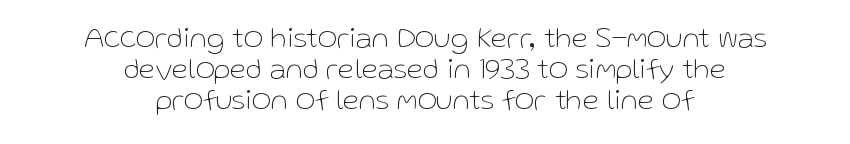
The image shows 30 px thin sans-serif type, upright; set centered, tight line spacing (1.03x), normal letter spacing, not underlined; low stroke contrast and a medium x-height.
